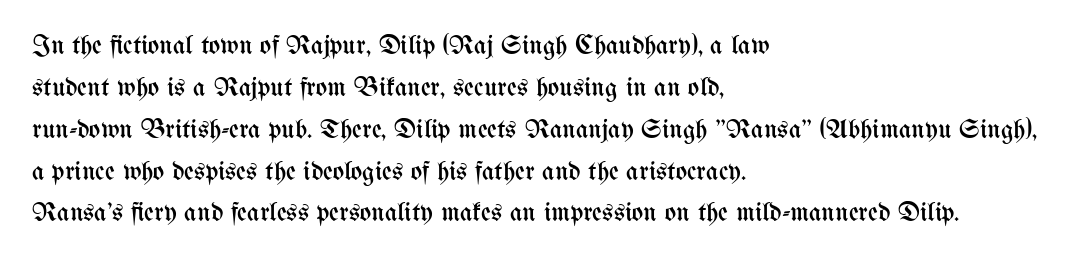
The image shows 27 px text type, upright; set left-aligned, normal line spacing (1.55x), normal letter spacing, not underlined.
